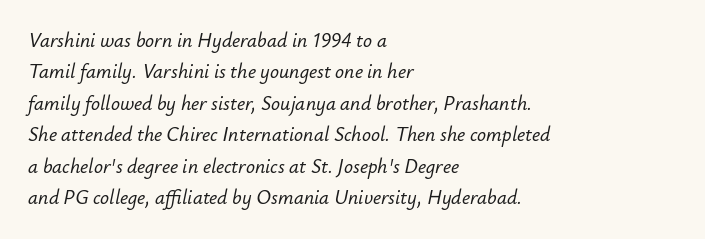
The image shows 20 px text type, italic (leaning right); set left-aligned, normal line spacing (1.57x), normal letter spacing, not underlined.
